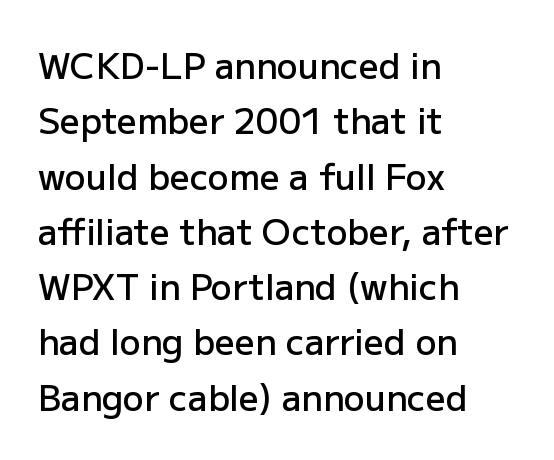
Q: Is the text bold? A: Semi-bold.
Q: Is the text italic (slanted)? A: No, it is upright.
Q: Is the typeface a serif or a sans-serif typeface? A: Sans-serif.
Q: Is the text underlined? A: No.
Q: How is the paragraph aligned? A: Left-aligned.
Q: Is the spacing between letters normal or unusually wide? A: Normal.
Q: Is the spacing between lines tight, normal or loose? A: Normal.
Q: Width (condensed, normal, or wide)? A: Normal.
Q: Stroke contrast? A: Low.
Q: x-height? A: Medium.
Q: Monospaced? A: No.
